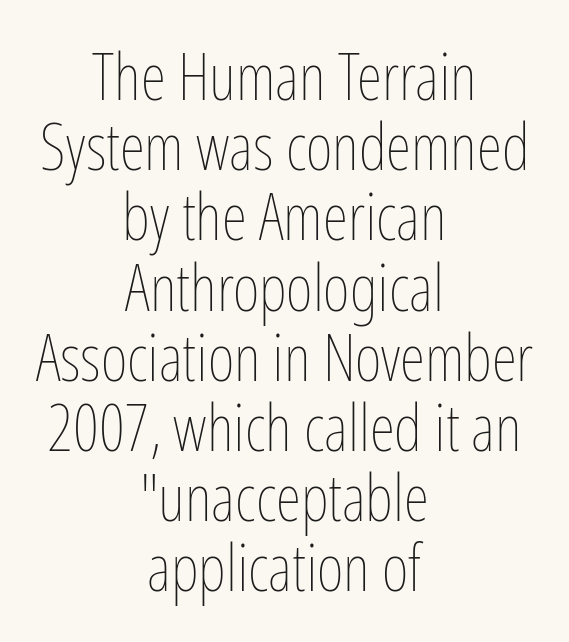
Q: Is the text bold? A: No.
Q: Is the text italic (slanted)? A: No, it is upright.
Q: Is the text underlined? A: No.
Q: How is the paragraph aligned? A: Centered.
Q: Is the spacing between letters normal or unusually wide? A: Normal.
Q: Is the spacing between lines tight, normal or loose? A: Tight.
Q: Width (condensed, normal, or wide)? A: Condensed.
Q: Stroke contrast? A: Low.
Q: x-height? A: Medium.
Q: Monospaced? A: No.
